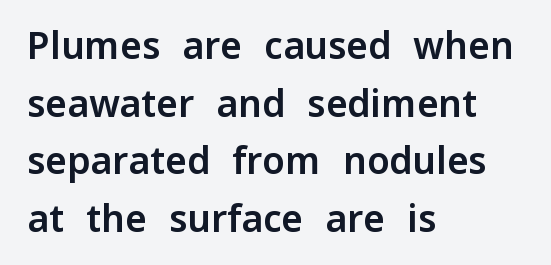
{"serif": "no", "italic": "no", "width": "normal", "stroke_contrast": "low", "x_height": "medium", "monospaced": "no", "underline": "no", "align": "left", "line_spacing": "normal", "line_spacing_ratio": 1.56, "letter_spacing": "normal", "letter_spacing_em": 0.0, "glyph_px": 37}
